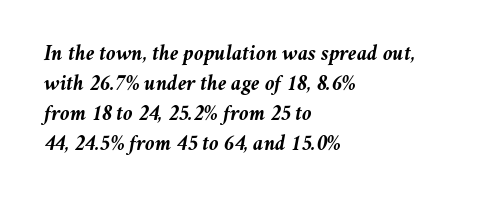
The image shows 22 px bold type, italic (leaning right); set left-aligned, normal line spacing (1.37x), normal letter spacing, not underlined.
